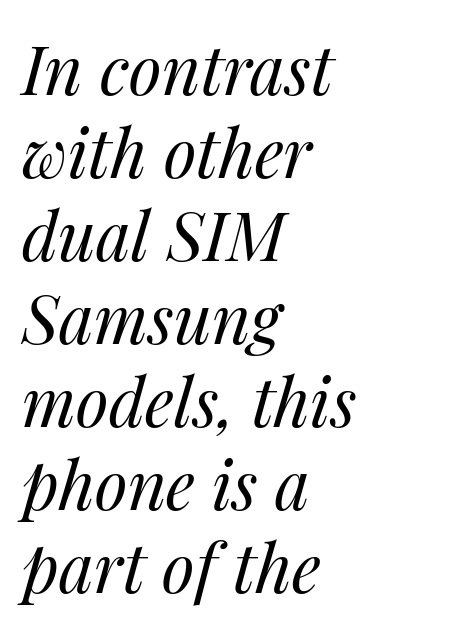
Q: Is the text bold? A: No.
Q: Is the text italic (slanted)? A: Yes, it leans right by about 14 degrees.
Q: Is the text underlined? A: No.
Q: How is the paragraph aligned? A: Left-aligned.
Q: Is the spacing between letters normal or unusually wide? A: Normal.
Q: Width (condensed, normal, or wide)? A: Normal.
Q: Stroke contrast? A: Medium.
Q: x-height? A: Medium.
Q: Monospaced? A: No.
